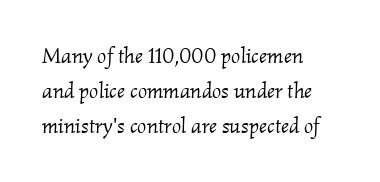
The image shows 22 px text type, italic (leaning right); set left-aligned, normal line spacing (1.6x), normal letter spacing, not underlined.
